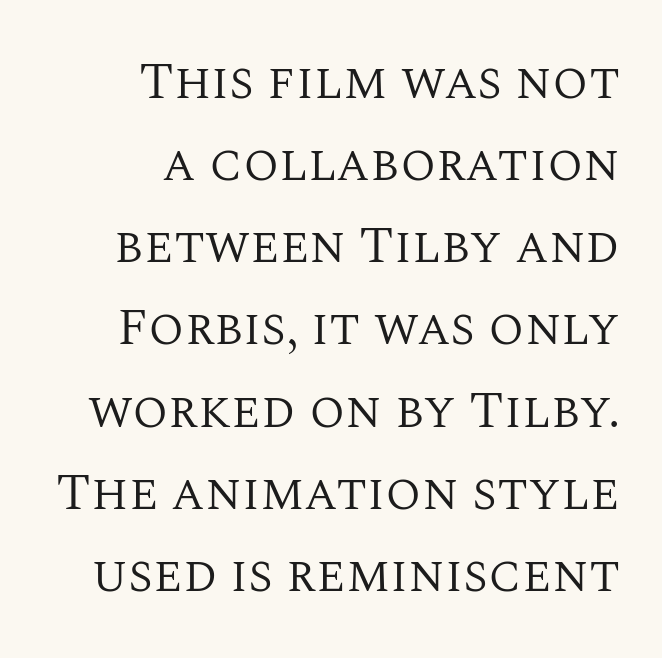
{"serif": "yes", "italic": "no", "bold": "no", "weight": "regular", "width": "normal", "stroke_contrast": "medium", "x_height": "large", "monospaced": "no", "underline": "no", "align": "right", "line_spacing": "normal", "line_spacing_ratio": 1.58, "letter_spacing": "normal", "letter_spacing_em": 0.0, "glyph_px": 52}
